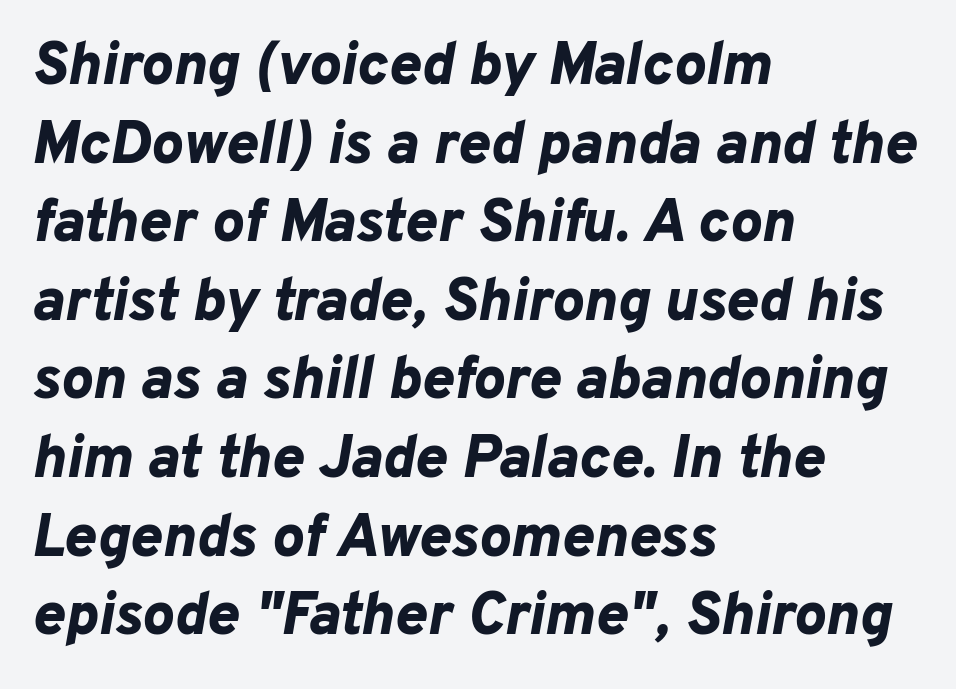
The paragraph shown leans on its left margin. Whoever set this chose a conventional vertical rhythm. These lines carry a lot of weight — the face is fully bold. Notice how the stems are inclined rather than vertical — that's the hallmark of italics.
